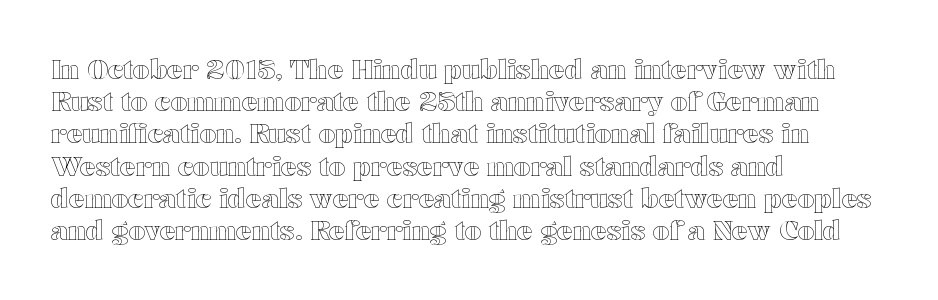
Q: Is the text italic (slanted)? A: No, it is upright.
Q: Is the text underlined? A: No.
Q: How is the paragraph aligned? A: Left-aligned.
Q: Is the spacing between letters normal or unusually wide? A: Normal.
